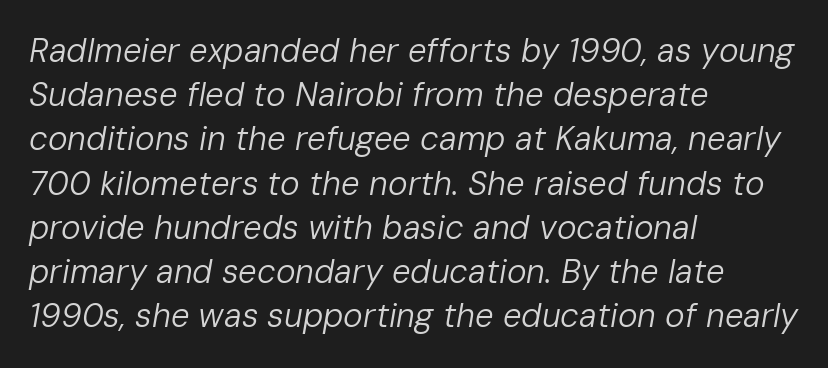
The image shows 33 px regular-weight type, italic (leaning right); set left-aligned, normal line spacing (1.34x), normal letter spacing, not underlined; low stroke contrast and a medium x-height.
